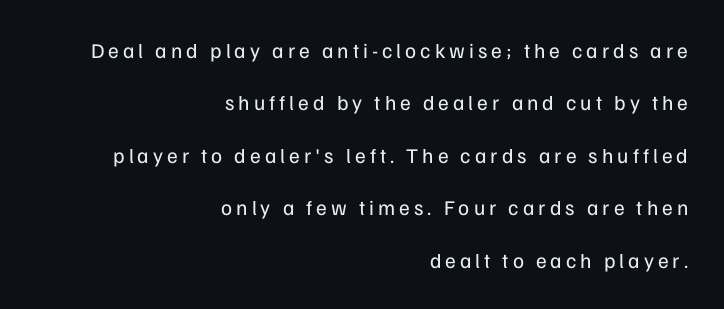
One glance says open: line gaps are wider than usual. The face looks like a standard text weight, possibly lighter. The gap between lines stays unmarked. The axis of the letterforms is exactly vertical.
